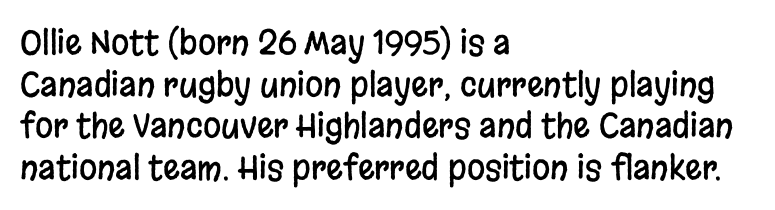
Q: Is the text italic (slanted)? A: No, it is upright.
Q: Is the typeface a serif or a sans-serif typeface? A: Sans-serif.
Q: Is the text underlined? A: No.
Q: How is the paragraph aligned? A: Left-aligned.
Q: Is the spacing between letters normal or unusually wide? A: Normal.
Q: Is the spacing between lines tight, normal or loose? A: Normal.
Q: Width (condensed, normal, or wide)? A: Condensed.
Q: Stroke contrast? A: Low.
Q: x-height? A: Large.
Q: Monospaced? A: No.
